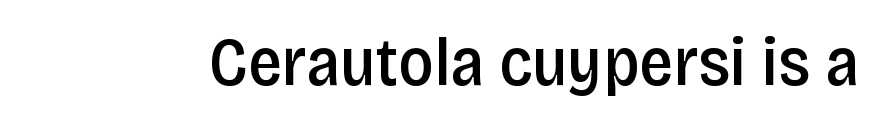
The image shows 68 px semibold, condensed sans-serif type, upright; set normal letter spacing, not underlined; low stroke contrast and a large x-height.
